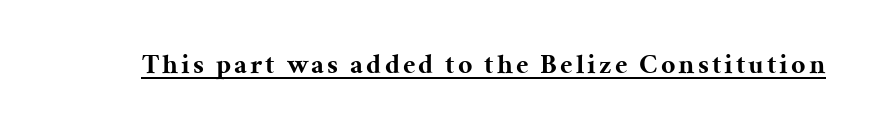
{"serif": "yes", "italic": "no", "bold": "yes", "weight": "bold", "width": "normal", "stroke_contrast": "medium", "x_height": "medium", "monospaced": "no", "underline": "yes", "glyph_px": 28}
